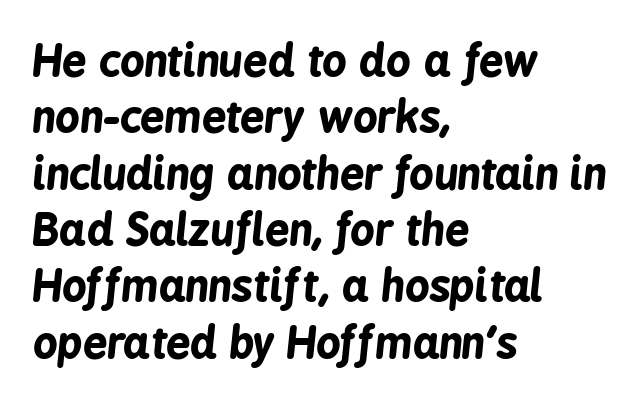
Q: Is the text bold? A: Yes.
Q: Is the text italic (slanted)? A: Yes, it leans right by about 6 degrees.
Q: Is the text underlined? A: No.
Q: How is the paragraph aligned? A: Left-aligned.
Q: Is the spacing between letters normal or unusually wide? A: Normal.
Q: Is the spacing between lines tight, normal or loose? A: Normal.
Q: Width (condensed, normal, or wide)? A: Condensed.
Q: Stroke contrast? A: Low.
Q: x-height? A: Medium.
Q: Monospaced? A: No.
